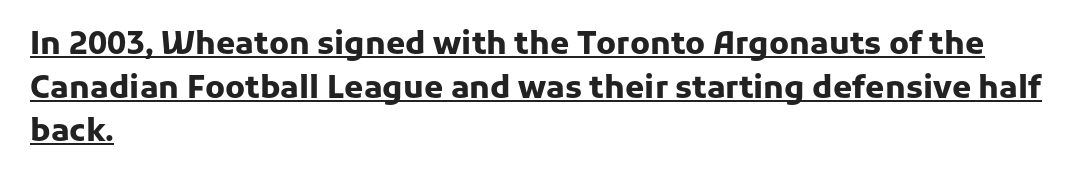
The image shows 31 px heavy sans-serif type, upright; set left-aligned, normal line spacing (1.41x), normal letter spacing, underlined; low stroke contrast and a medium x-height.
